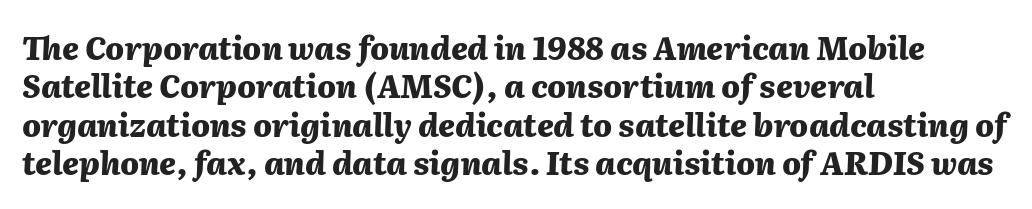
{"italic": "yes", "lean": "right", "slant_degrees": 2, "bold": "yes", "weight": "heavy", "width": "normal", "stroke_contrast": "medium", "x_height": "medium", "monospaced": "no", "underline": "no", "align": "left", "line_spacing_ratio": 1.24, "letter_spacing": "normal", "letter_spacing_em": 0.0, "glyph_px": 31}
